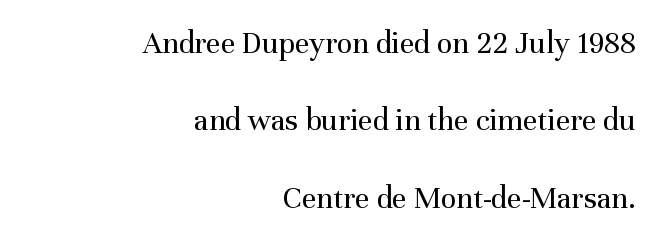
{"serif": "yes", "italic": "no", "bold": "no", "weight": "regular", "width": "normal", "stroke_contrast": "medium", "x_height": "medium", "monospaced": "no", "underline": "no", "align": "right", "line_spacing": "loose", "line_spacing_ratio": 2.42, "letter_spacing": "normal", "letter_spacing_em": 0.0, "glyph_px": 32}
